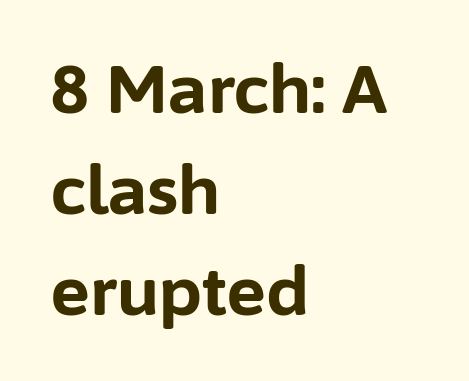
{"serif": "no", "italic": "no", "bold": "yes", "weight": "bold", "width": "normal", "stroke_contrast": "low", "x_height": "medium", "monospaced": "no", "underline": "no", "align": "left", "line_spacing": "normal", "line_spacing_ratio": 1.51, "letter_spacing": "normal", "letter_spacing_em": 0.0, "glyph_px": 67}
